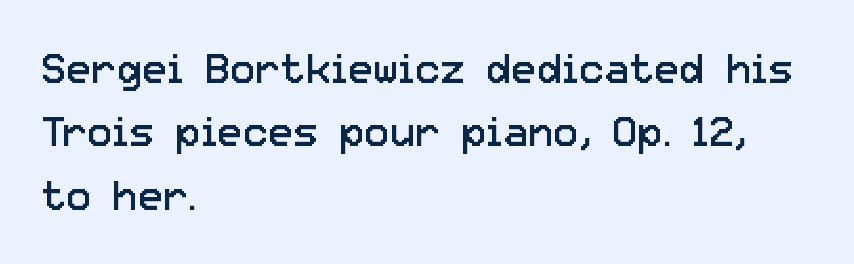
Q: Is the text bold? A: No.
Q: Is the text italic (slanted)? A: No, it is upright.
Q: Is the typeface a serif or a sans-serif typeface? A: Sans-serif.
Q: Is the text underlined? A: No.
Q: How is the paragraph aligned? A: Left-aligned.
Q: Is the spacing between letters normal or unusually wide? A: Normal.
Q: Is the spacing between lines tight, normal or loose? A: Normal.
Q: Width (condensed, normal, or wide)? A: Normal.
Q: Stroke contrast? A: Low.
Q: x-height? A: Medium.
Q: Monospaced? A: No.
